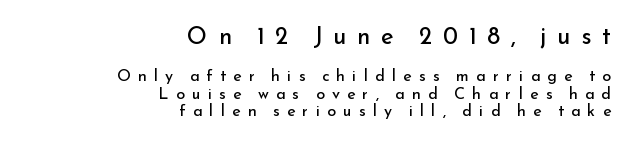
Q: Is the text bold? A: No.
Q: Is the text italic (slanted)? A: No, it is upright.
Q: Is the text underlined? A: No.
Q: How is the paragraph aligned? A: Right-aligned.
Q: Is the spacing between letters normal or unusually wide? A: Unusually wide.
Q: Is the spacing between lines tight, normal or loose? A: Tight.
Q: Which block of text is set in a larger size, the first (top) or the second (bottom)? A: The first (top) one.
